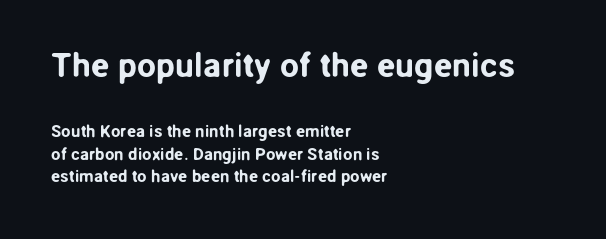
Q: Is the text italic (slanted)? A: No, it is upright.
Q: Is the typeface a serif or a sans-serif typeface? A: Sans-serif.
Q: Is the text underlined? A: No.
Q: How is the paragraph aligned? A: Left-aligned.
Q: Is the spacing between letters normal or unusually wide? A: Normal.
Q: Is the spacing between lines tight, normal or loose? A: Normal.
Q: Which block of text is set in a larger size, the first (top) or the second (bottom)? A: The first (top) one.
Q: Width (condensed, normal, or wide)? A: Normal.
Q: Stroke contrast? A: Low.
Q: x-height? A: Medium.
Q: Monospaced? A: No.
